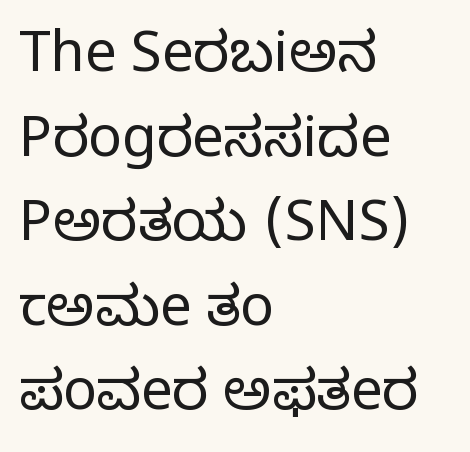
Ink coverage per letter is moderate at most. Notice how descenders clear the ascenders below comfortably — that's standard leading. The face used here is rendered with its standard letterfit. No italicization has been applied; the sample stays upright. Classification — serif.
